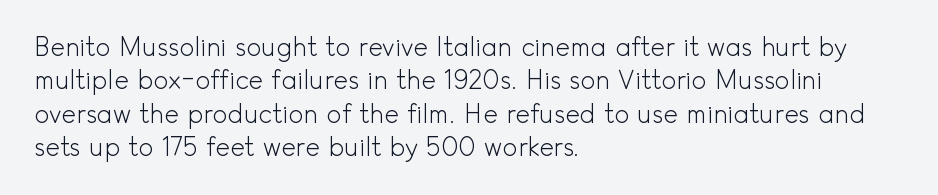
Notice how the stems are strictly vertical — no italics here. Clear beneath every line of the passage. Compared with typical paragraphs, the rows here are spaced about the same. The letters look calm and open, with moderate or lighter stems. Spacing between characters is what you'd get straight out of the box.
